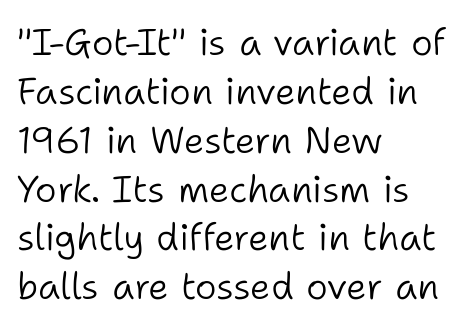
Q: Is the text bold? A: No.
Q: Is the text italic (slanted)? A: No, it is upright.
Q: Is the typeface a serif or a sans-serif typeface? A: Sans-serif.
Q: Is the text underlined? A: No.
Q: How is the paragraph aligned? A: Left-aligned.
Q: Is the spacing between letters normal or unusually wide? A: Normal.
Q: Is the spacing between lines tight, normal or loose? A: Normal.
Q: Width (condensed, normal, or wide)? A: Normal.
Q: Stroke contrast? A: Low.
Q: x-height? A: Medium.
Q: Monospaced? A: No.
